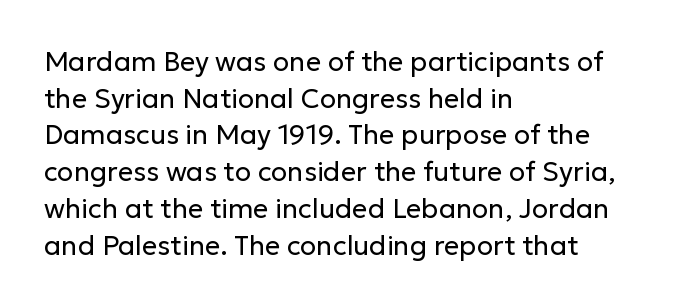
Q: Is the text bold? A: No.
Q: Is the text italic (slanted)? A: No, it is upright.
Q: Is the text underlined? A: No.
Q: How is the paragraph aligned? A: Left-aligned.
Q: Is the spacing between letters normal or unusually wide? A: Normal.
Q: Is the spacing between lines tight, normal or loose? A: Normal.
